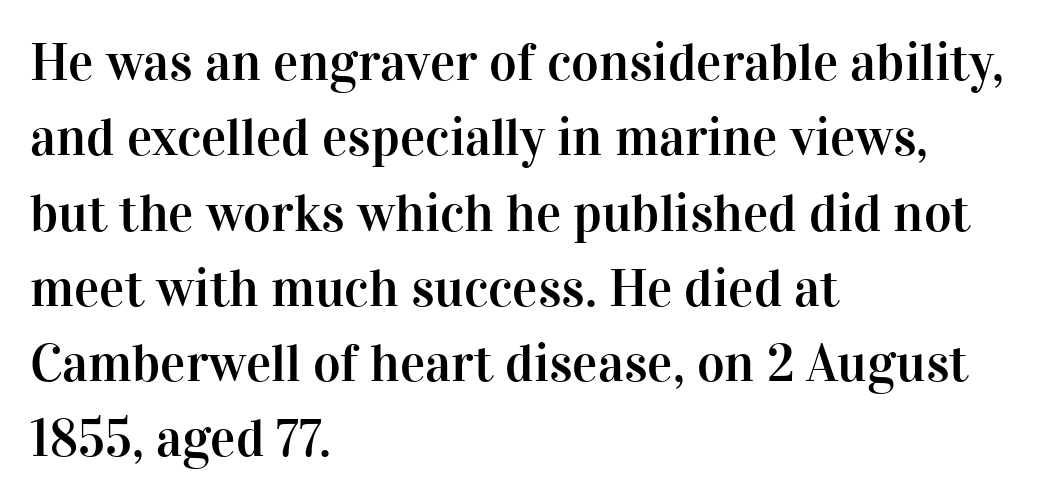
Q: Is the text italic (slanted)? A: No, it is upright.
Q: Is the typeface a serif or a sans-serif typeface? A: Serif.
Q: Is the text underlined? A: No.
Q: How is the paragraph aligned? A: Left-aligned.
Q: Is the spacing between letters normal or unusually wide? A: Normal.
Q: Is the spacing between lines tight, normal or loose? A: Normal.
Q: Width (condensed, normal, or wide)? A: Normal.
Q: Stroke contrast? A: High.
Q: x-height? A: Medium.
Q: Monospaced? A: No.
